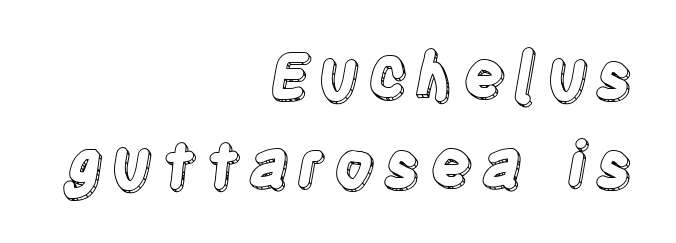
Q: Is the text italic (slanted)? A: Yes.
Q: Is the text underlined? A: No.
Q: How is the paragraph aligned? A: Right-aligned.
Q: Is the spacing between lines tight, normal or loose? A: Normal.
Q: Width (condensed, normal, or wide)? A: Condensed.
Q: x-height? A: Large.
Q: Monospaced? A: No.
